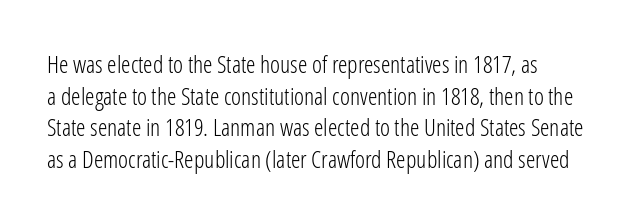
The passage shown stacks its lines at a standard gap. Type without underlining. Students, note that the glyphs here touch the page at normal intervals. Ascenders rise straight up at ninety degrees. The strokes carry an ordinary text weight at most.
